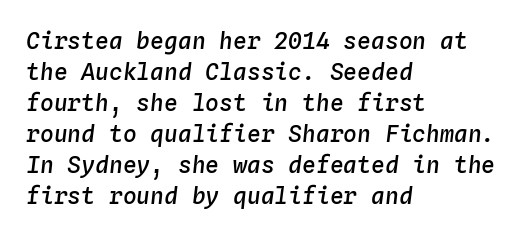
These lines keep a tight, regular rhythm from letter to letter. This sample uses an oblique cut, with every glyph tilted off the vertical. The typesetting leans somewhat heavy: a semibold. Does the leading feel generous? No, just average. Bare-footed words on every line. The typesetter chose a ragged-right arrangement here.
